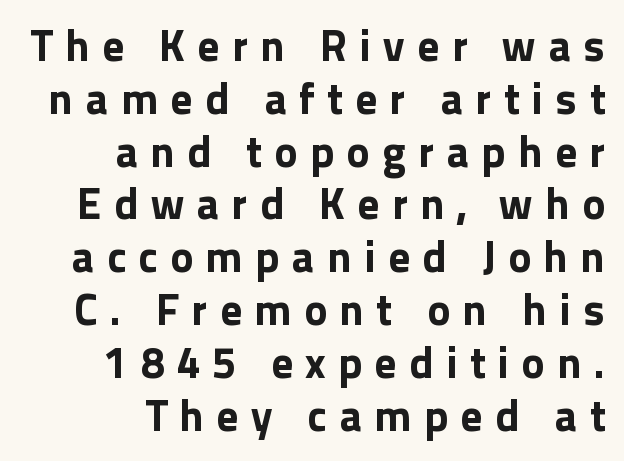
The image shows 44 px bold sans-serif type, upright; set right-aligned, line spacing 1.2x, unusually wide letter spacing (+0.28 em), not underlined; a medium x-height.
